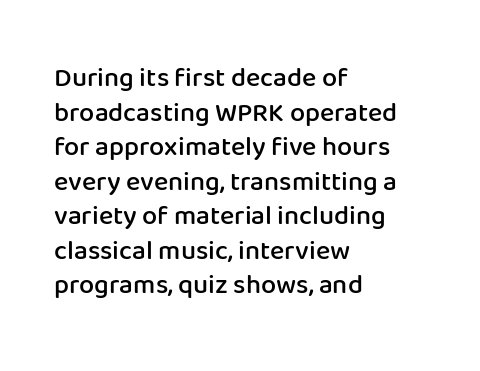
The image shows 27 px text type, upright; set left-aligned, normal line spacing (1.28x), normal letter spacing, not underlined.
